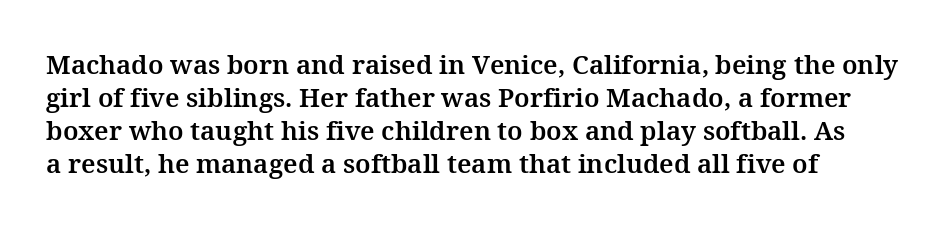
The image shows 26 px text type, upright; set left-aligned, normal line spacing (1.27x), normal letter spacing, not underlined.
